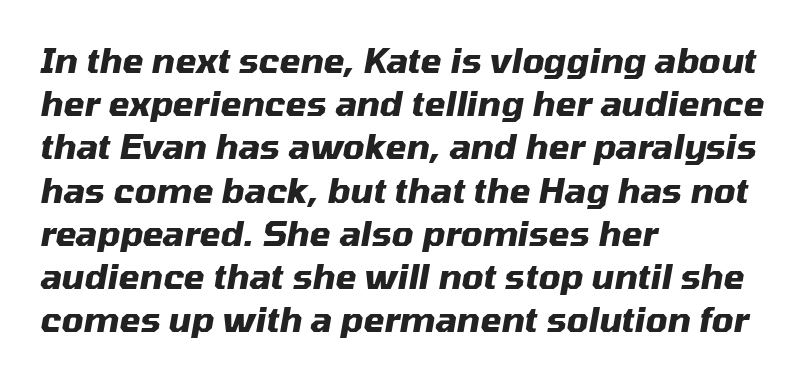
{"italic": "yes", "lean": "right", "slant_degrees": 10, "bold": "yes", "weight": "heavy", "width": "normal", "stroke_contrast": "medium", "x_height": "medium", "monospaced": "no", "underline": "no", "align": "left", "line_spacing": "normal", "line_spacing_ratio": 1.27, "letter_spacing": "normal", "letter_spacing_em": 0.0, "glyph_px": 34}
